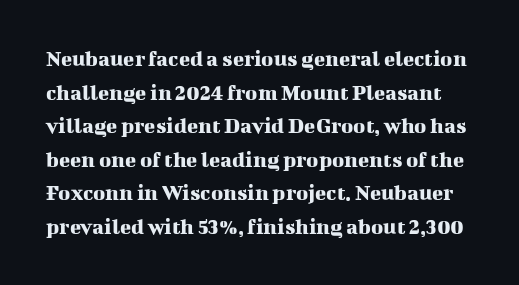
Ascenders rise straight up at ninety degrees. If you measured baseline to baseline, you'd find a middling distance. Caption: standard tracking, unaltered. Check under the words: just untouched page.
